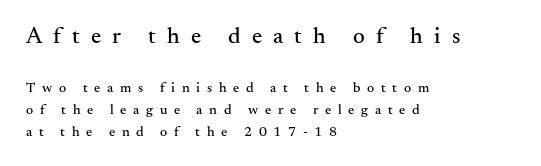
The image shows 23 px text type, upright; set left-aligned, normal line spacing (1.58x), unusually wide letter spacing (+0.48 em), not underlined; the first (top) block is 1.64x larger.
